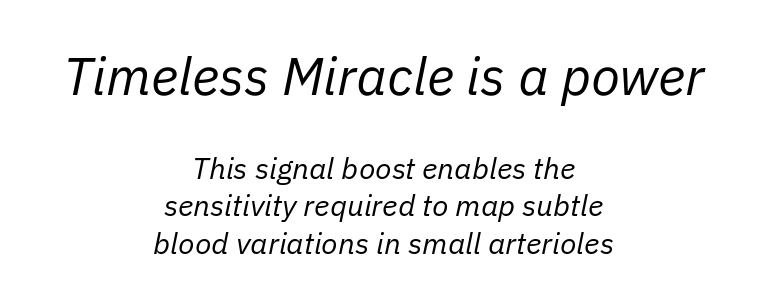
Q: Is the text bold? A: No.
Q: Is the text italic (slanted)? A: Yes, it leans right by about 11 degrees.
Q: Is the text underlined? A: No.
Q: How is the paragraph aligned? A: Centered.
Q: Is the spacing between letters normal or unusually wide? A: Normal.
Q: Which block of text is set in a larger size, the first (top) or the second (bottom)? A: The first (top) one.
Q: Width (condensed, normal, or wide)? A: Normal.
Q: Stroke contrast? A: Low.
Q: x-height? A: Medium.
Q: Monospaced? A: No.
